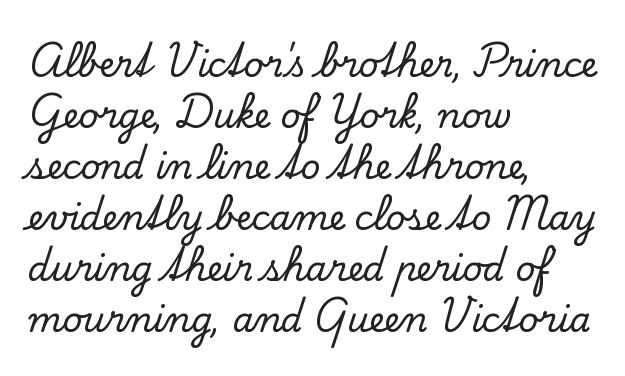
The paragraph has a hard left edge and a soft right edge. The passage shown is not underscored anywhere. These lines are composed in type with serifs.
